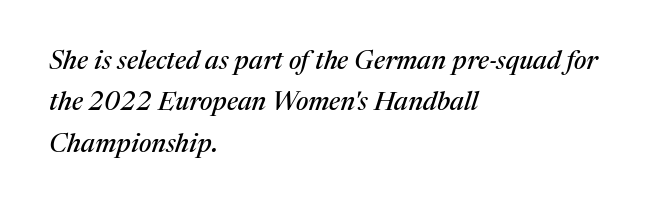
Q: Is the text italic (slanted)? A: Yes, it leans right by about 17 degrees.
Q: Is the text underlined? A: No.
Q: How is the paragraph aligned? A: Left-aligned.
Q: Is the spacing between letters normal or unusually wide? A: Normal.
Q: Is the spacing between lines tight, normal or loose? A: Normal.
